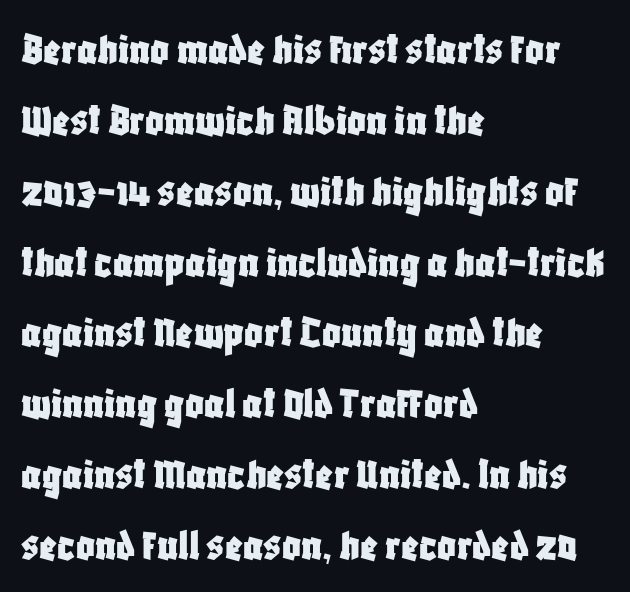
The image shows 46 px condensed sans-serif type, upright; set left-aligned, normal line spacing (1.54x), normal letter spacing, not underlined; low stroke contrast and a large x-height.
